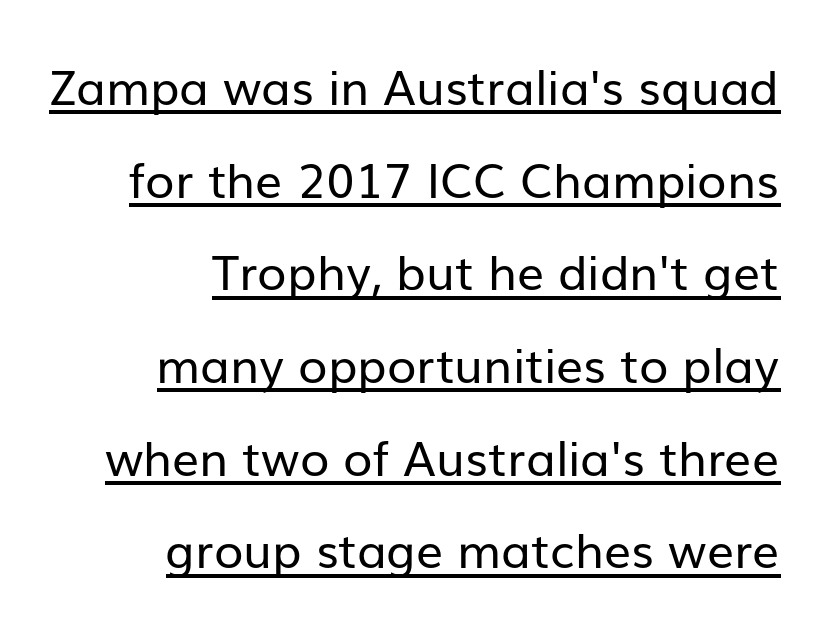
{"serif": "no", "italic": "no", "bold": "no", "weight": "regular", "width": "normal", "stroke_contrast": "low", "x_height": "medium", "monospaced": "no", "underline": "yes", "align": "right", "line_spacing": "loose", "line_spacing_ratio": 1.93, "letter_spacing": "normal", "letter_spacing_em": 0.0, "glyph_px": 48}
